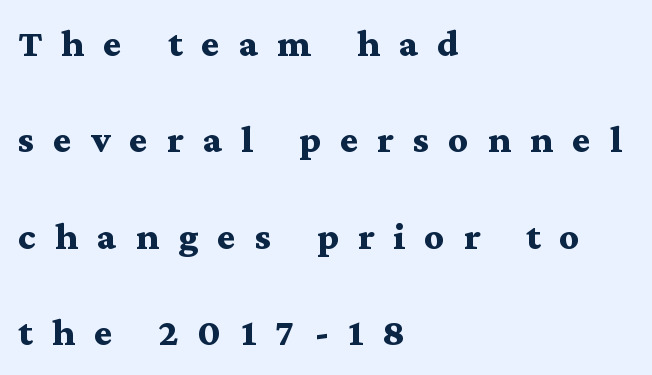
Q: Is the text bold? A: Yes.
Q: Is the text italic (slanted)? A: No, it is upright.
Q: Is the typeface a serif or a sans-serif typeface? A: Serif.
Q: Is the text underlined? A: No.
Q: How is the paragraph aligned? A: Left-aligned.
Q: Is the spacing between letters normal or unusually wide? A: Unusually wide.
Q: Is the spacing between lines tight, normal or loose? A: Loose.
Q: Width (condensed, normal, or wide)? A: Wide.
Q: Stroke contrast? A: Medium.
Q: x-height? A: Medium.
Q: Monospaced? A: No.
